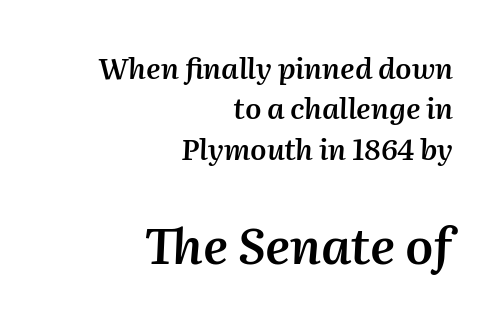
The image shows 50 px semibold type, italic (leaning right); set right-aligned, normal line spacing (1.39x), normal letter spacing, not underlined; the second (bottom) block is 1.72x larger; medium stroke contrast and a medium x-height.
